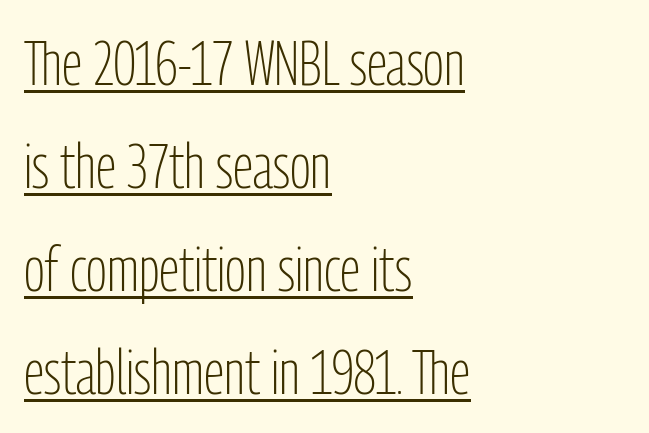
The image shows 62 px light, condensed sans-serif type, upright; set left-aligned, normal line spacing (1.66x), normal letter spacing, underlined; low stroke contrast and a medium x-height.
